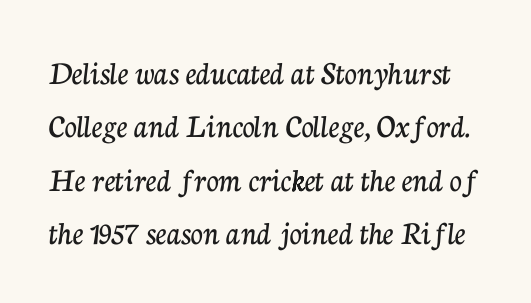
The image shows 34 px serif type; set normal line spacing (1.57x), normal letter spacing, not underlined; low stroke contrast and a medium x-height.
